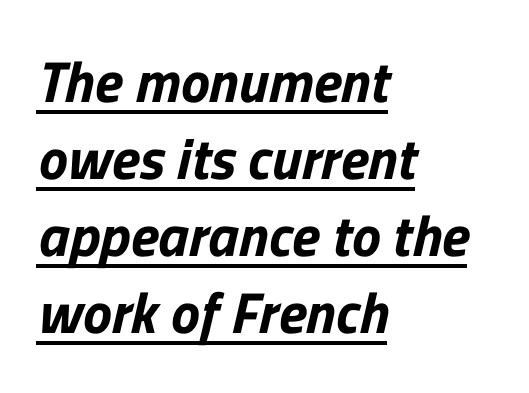
The image shows 58 px sans-serif type; set left-aligned, normal line spacing (1.33x), normal letter spacing, underlined; low stroke contrast and a medium x-height.
